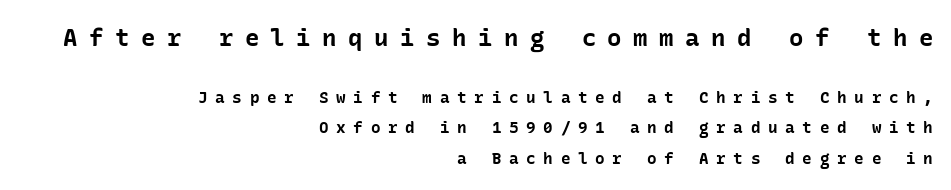
Q: Is the text bold? A: Yes.
Q: Is the text italic (slanted)? A: No, it is upright.
Q: Is the text underlined? A: No.
Q: How is the paragraph aligned? A: Right-aligned.
Q: Is the spacing between letters normal or unusually wide? A: Unusually wide.
Q: Is the spacing between lines tight, normal or loose? A: Loose.
Q: Which block of text is set in a larger size, the first (top) or the second (bottom)? A: The first (top) one.
